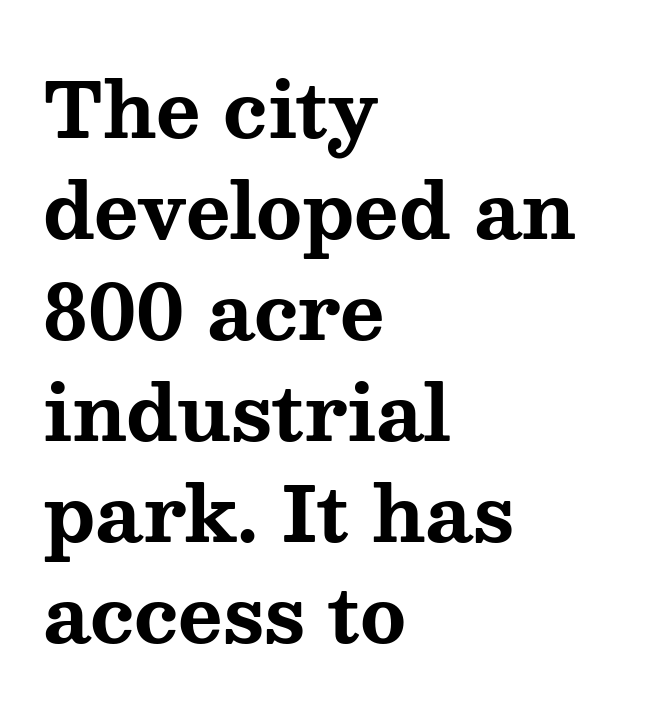
The image shows 76 px bold, wide serif type, upright; set left-aligned, normal line spacing (1.33x), normal letter spacing, not underlined; medium stroke contrast and a medium x-height.
